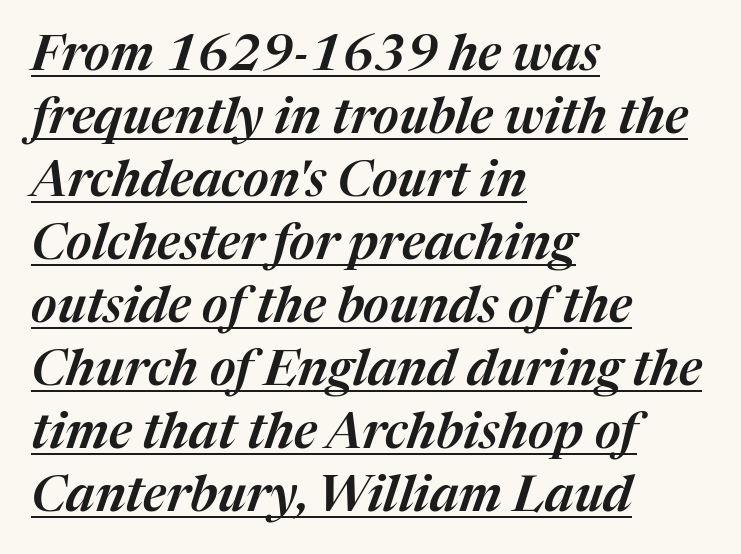
The image shows 50 px text type, italic (leaning right); set left-aligned, normal line spacing (1.26x), normal letter spacing, underlined; medium stroke contrast and a medium x-height.
